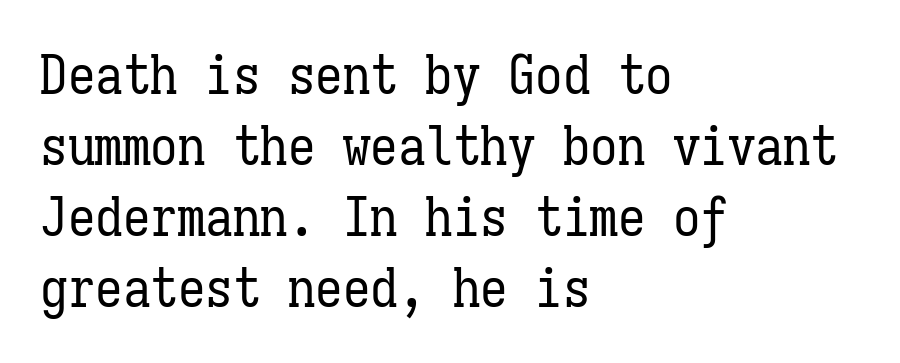
Q: Is the text bold? A: No.
Q: Is the text italic (slanted)? A: No, it is upright.
Q: Is the text underlined? A: No.
Q: How is the paragraph aligned? A: Left-aligned.
Q: Is the spacing between letters normal or unusually wide? A: Normal.
Q: Is the spacing between lines tight, normal or loose? A: Normal.
Q: Width (condensed, normal, or wide)? A: Condensed.
Q: Stroke contrast? A: Low.
Q: x-height? A: Medium.
Q: Monospaced? A: Yes.
